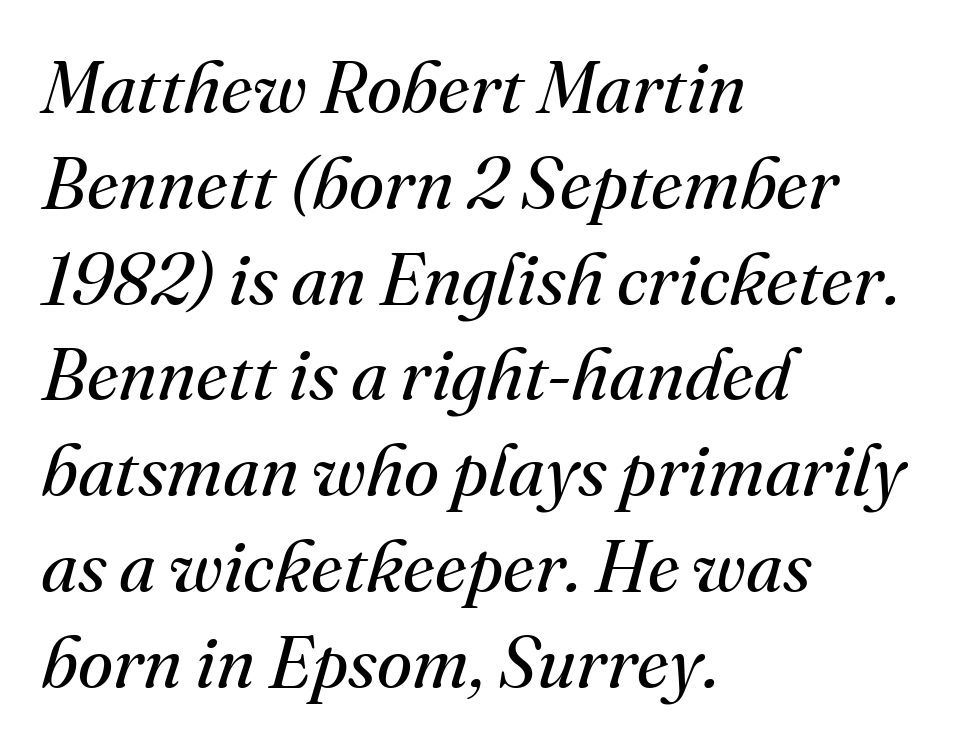
Q: Is the text bold? A: No.
Q: Is the text italic (slanted)? A: Yes, it leans right by about 16 degrees.
Q: Is the typeface a serif or a sans-serif typeface? A: Serif.
Q: Is the text underlined? A: No.
Q: How is the paragraph aligned? A: Left-aligned.
Q: Is the spacing between letters normal or unusually wide? A: Normal.
Q: Is the spacing between lines tight, normal or loose? A: Normal.
Q: Width (condensed, normal, or wide)? A: Normal.
Q: Stroke contrast? A: Medium.
Q: x-height? A: Small.
Q: Monospaced? A: No.
